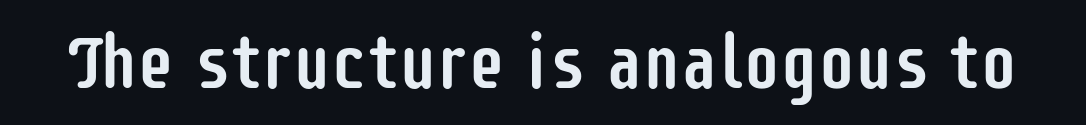
The face used here is a sans, in the tradition of grotesques and geometrics. The type sits square on the baseline with zero lean. Descender tails drop into unmarked territory. You could not count columns in this text — the font is proportionally spaced. Tracking here is standard; glyphs follow each other at the usual distance.
